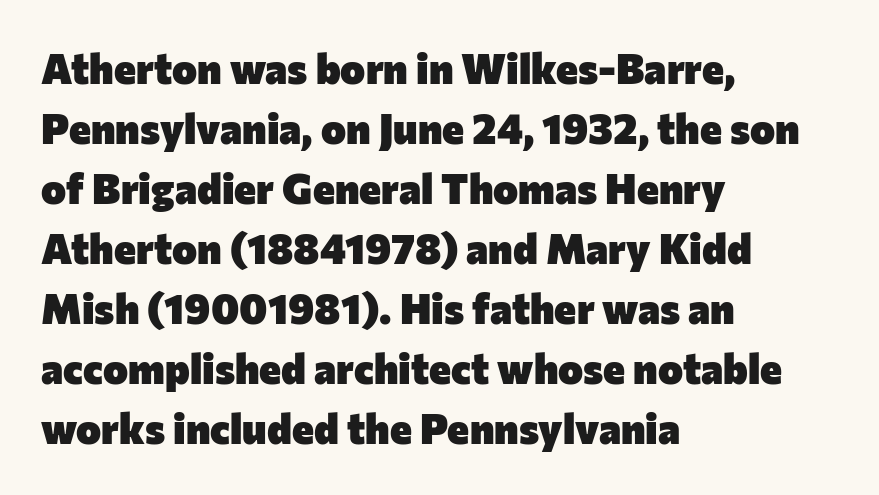
The image shows 42 px heavy sans-serif type, upright; set left-aligned, normal line spacing (1.43x), normal letter spacing, not underlined; low stroke contrast and a medium x-height.
